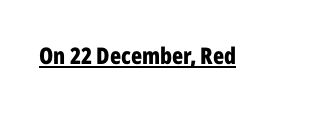
{"italic": "no", "bold": "yes", "underline": "yes", "letter_spacing": "normal", "letter_spacing_em": 0.0, "glyph_px": 23}
